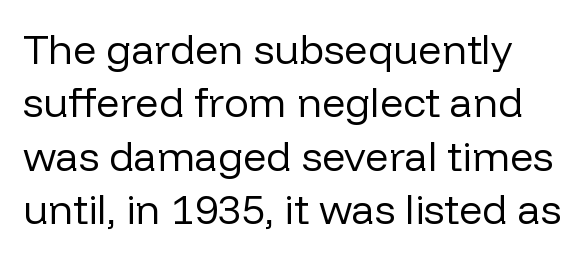
{"serif": "no", "italic": "no", "bold": "no", "weight": "regular", "width": "normal", "stroke_contrast": "low", "x_height": "medium", "monospaced": "no", "underline": "no", "line_spacing": "normal", "line_spacing_ratio": 1.3, "letter_spacing": "normal", "letter_spacing_em": 0.0, "glyph_px": 41}
